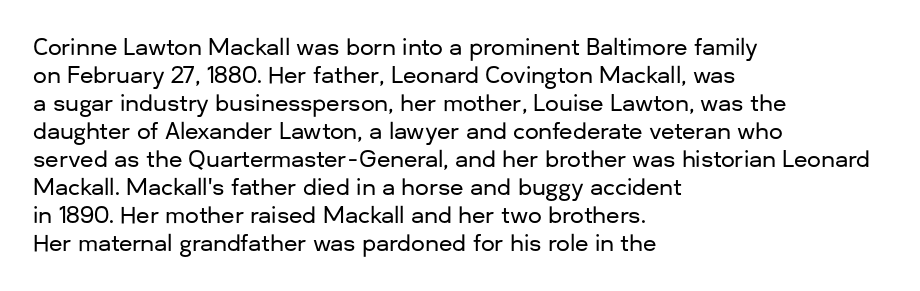
In terms of leading, this rendering sits right in the middle. Do the letters lean? They stand straight. These lines stack with their left ends in a neat column. The zone under the glyphs is completely vacant. The letters sit at their default tracking, neither squeezed nor spread.
